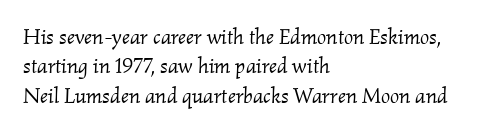
{"italic": "yes", "lean": "right", "slant_degrees": 2, "bold": "no", "underline": "no", "align": "left", "line_spacing": "normal", "line_spacing_ratio": 1.34, "letter_spacing": "normal", "letter_spacing_em": 0.0, "glyph_px": 22}
